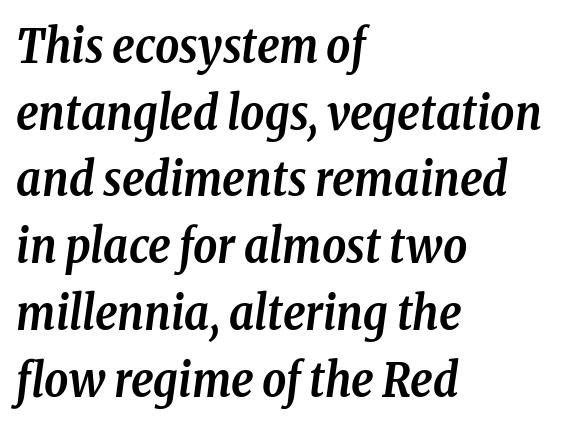
{"serif": "yes", "italic": "yes", "lean": "right", "slant_degrees": 8, "bold": "yes", "weight": "semibold", "width": "condensed", "stroke_contrast": "low", "x_height": "medium", "monospaced": "no", "underline": "no", "align": "left", "line_spacing": "normal", "line_spacing_ratio": 1.42, "letter_spacing": "normal", "letter_spacing_em": 0.0, "glyph_px": 47}
